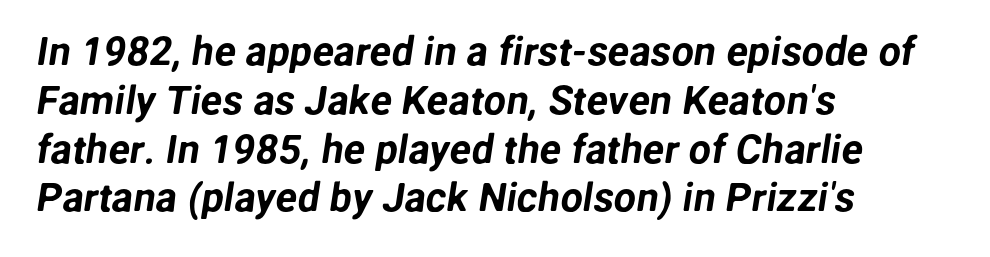
Q: Is the typeface a serif or a sans-serif typeface? A: Sans-serif.
Q: Is the text underlined? A: No.
Q: How is the paragraph aligned? A: Left-aligned.
Q: Is the spacing between letters normal or unusually wide? A: Normal.
Q: Width (condensed, normal, or wide)? A: Normal.
Q: Stroke contrast? A: Low.
Q: x-height? A: Medium.
Q: Monospaced? A: No.
